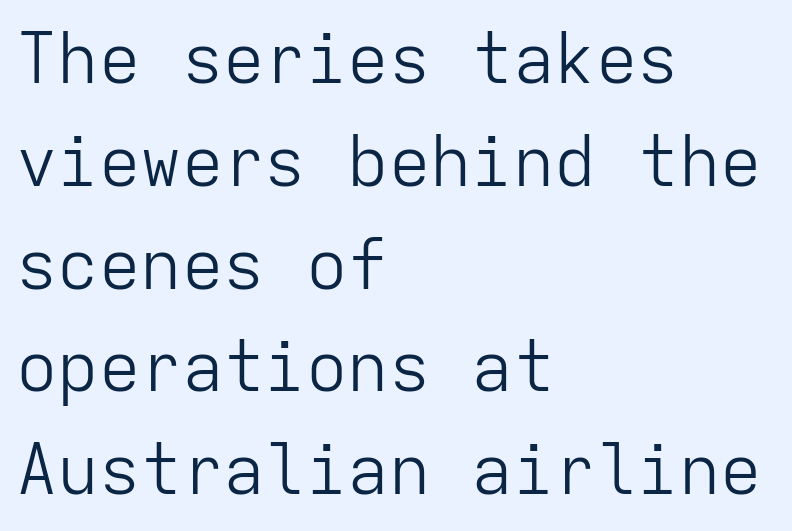
The image shows 69 px light sans-serif type, upright, monospaced; set left-aligned, normal line spacing (1.49x), normal letter spacing, not underlined; low stroke contrast and a medium x-height.
